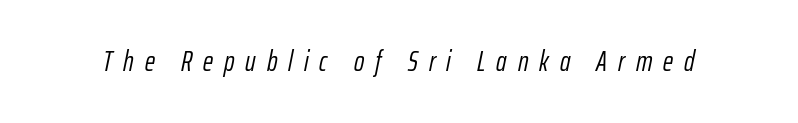
{"italic": "yes", "lean": "right", "slant_degrees": 12, "bold": "no", "weight": "light", "width": "condensed", "stroke_contrast": "low", "x_height": "medium", "monospaced": "no", "underline": "no", "letter_spacing": "wide", "letter_spacing_em": 0.39, "glyph_px": 28}
